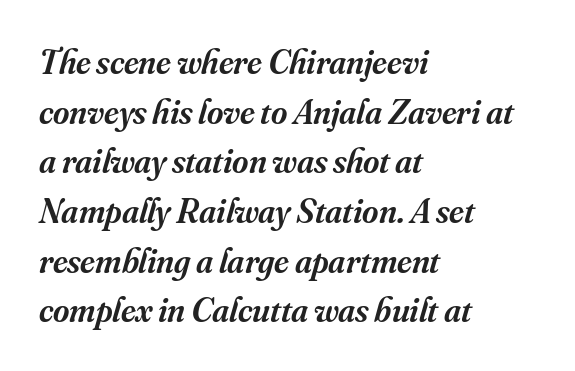
{"serif": "yes", "italic": "yes", "lean": "right", "slant_degrees": 16, "bold": "semi", "weight": "semibold", "width": "normal", "stroke_contrast": "medium", "x_height": "small", "monospaced": "no", "underline": "no", "align": "left", "line_spacing": "normal", "line_spacing_ratio": 1.42, "letter_spacing": "normal", "letter_spacing_em": 0.0, "glyph_px": 35}
